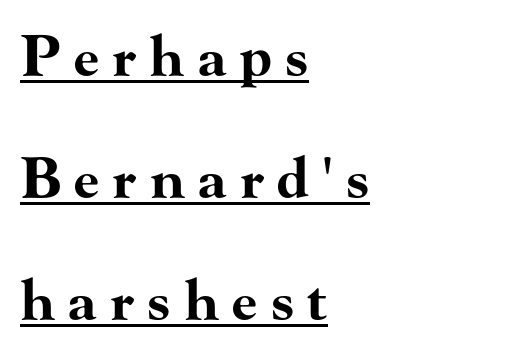
The image shows 56 px bold, wide serif type, upright; set left-aligned, loose line spacing (2.18x), unusually wide letter spacing (+0.24 em), underlined; high stroke contrast and a small x-height.
